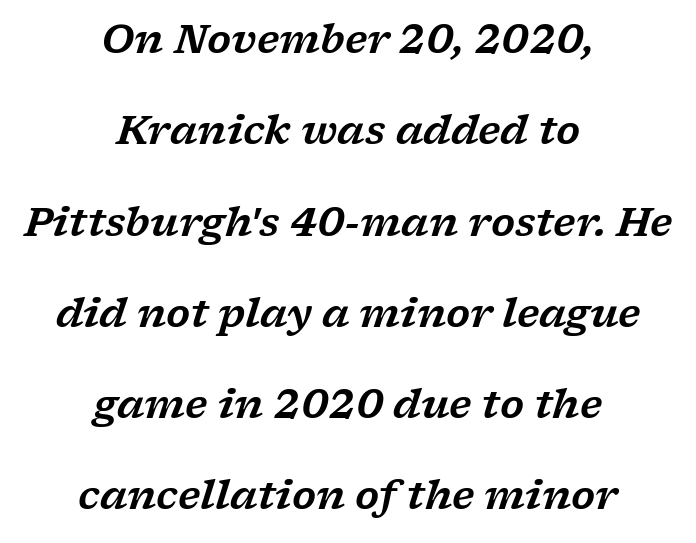
{"serif": "yes", "italic": "yes", "lean": "right", "slant_degrees": 17, "width": "wide", "stroke_contrast": "low", "x_height": "medium", "monospaced": "no", "underline": "no", "align": "center", "line_spacing": "loose", "line_spacing_ratio": 2.34, "letter_spacing": "normal", "letter_spacing_em": 0.0, "glyph_px": 39}
